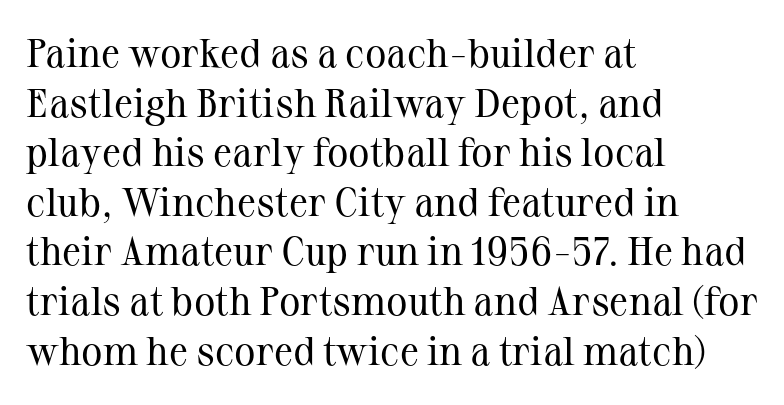
Q: Is the text bold? A: No.
Q: Is the text italic (slanted)? A: No, it is upright.
Q: Is the typeface a serif or a sans-serif typeface? A: Serif.
Q: Is the text underlined? A: No.
Q: How is the paragraph aligned? A: Left-aligned.
Q: Is the spacing between letters normal or unusually wide? A: Normal.
Q: Width (condensed, normal, or wide)? A: Normal.
Q: Stroke contrast? A: Medium.
Q: x-height? A: Medium.
Q: Monospaced? A: No.
